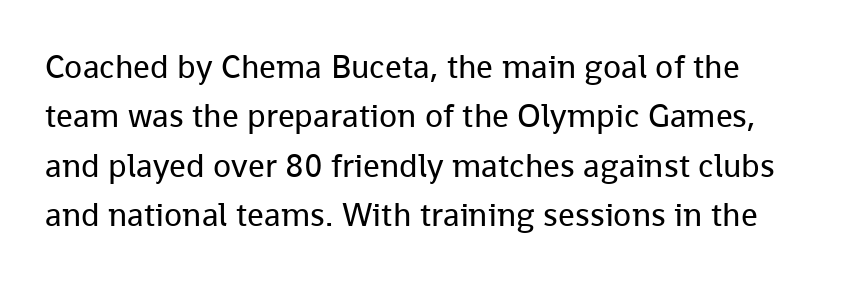
The image shows 33 px regular-weight sans-serif type, upright; set normal line spacing (1.5x), normal letter spacing, not underlined; low stroke contrast and a medium x-height.
